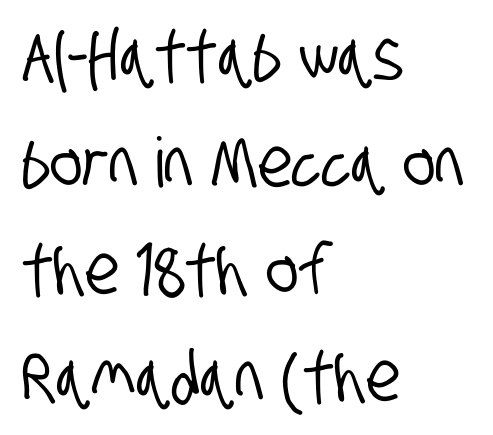
The image shows 69 px condensed sans-serif type; set left-aligned, normal line spacing (1.55x), normal letter spacing, not underlined; low stroke contrast and a large x-height.
